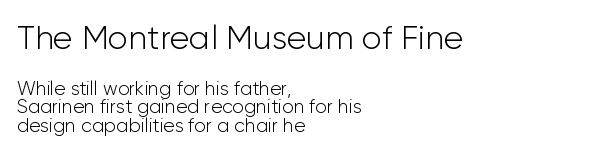
Q: Is the text bold? A: No.
Q: Is the text italic (slanted)? A: No, it is upright.
Q: Is the typeface a serif or a sans-serif typeface? A: Sans-serif.
Q: Is the text underlined? A: No.
Q: How is the paragraph aligned? A: Left-aligned.
Q: Is the spacing between letters normal or unusually wide? A: Normal.
Q: Is the spacing between lines tight, normal or loose? A: Tight.
Q: Which block of text is set in a larger size, the first (top) or the second (bottom)? A: The first (top) one.
Q: Width (condensed, normal, or wide)? A: Normal.
Q: Stroke contrast? A: Low.
Q: x-height? A: Medium.
Q: Monospaced? A: No.
